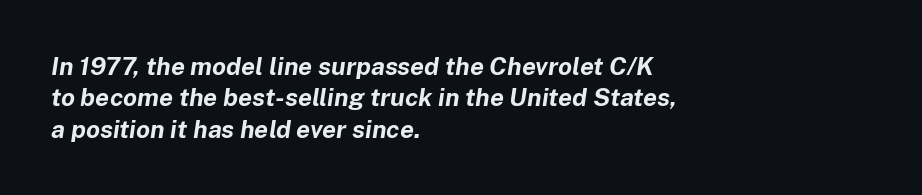
In terms of posture, this sample is oblique. Interline gaps are of average width in this sample. The setting favours the left margin, as ordinary paragraphs usually do. Nobody drew a line under any word here. Chunky letters — that's bold for sure.
